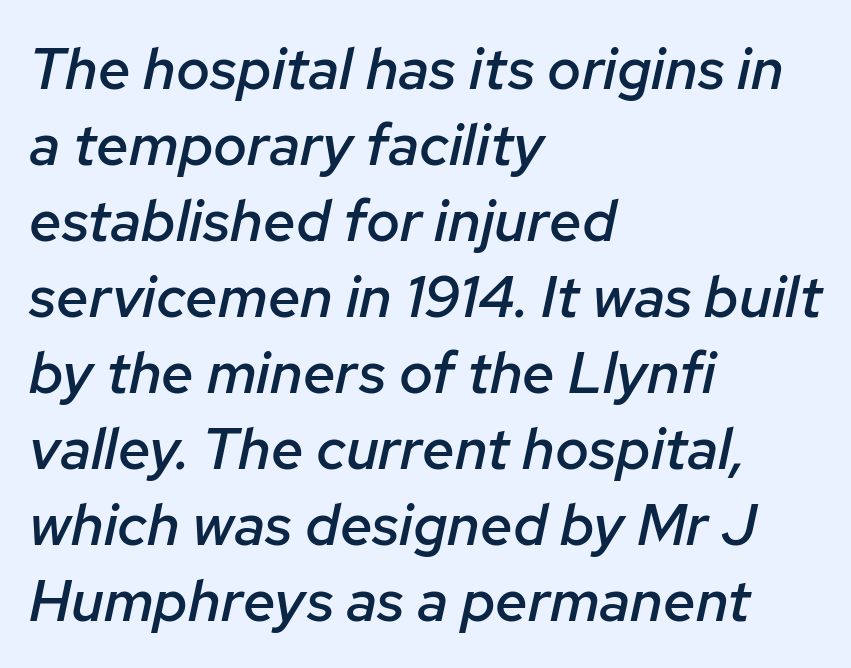
{"italic": "yes", "lean": "right", "slant_degrees": 12, "bold": "semi", "weight": "semibold", "width": "normal", "stroke_contrast": "low", "x_height": "medium", "monospaced": "no", "underline": "no", "align": "left", "line_spacing": "normal", "line_spacing_ratio": 1.31, "letter_spacing": "normal", "letter_spacing_em": 0.0, "glyph_px": 58}
